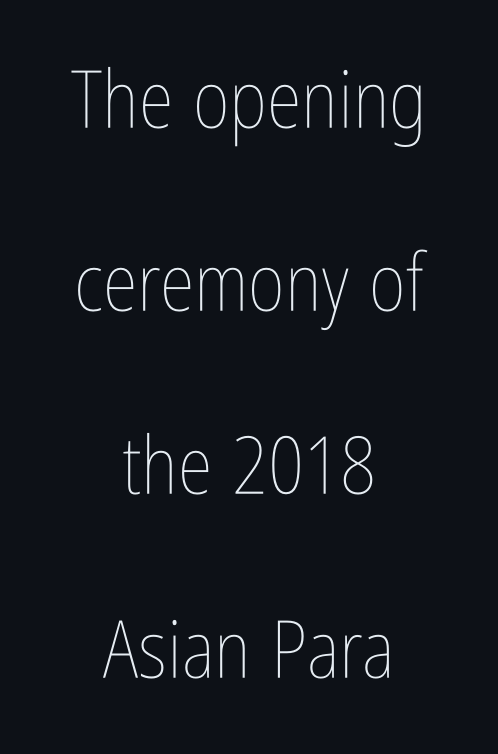
Varying glyph widths throughout — classic text-font behaviour. Descender tails drop into unmarked territory. The setting favours the middle, as headings and verse often do. Interline gaps are noticeably wide in this sample. Notice how the stems are strictly vertical — no italics here. The face looks like a standard text weight, possibly lighter.
